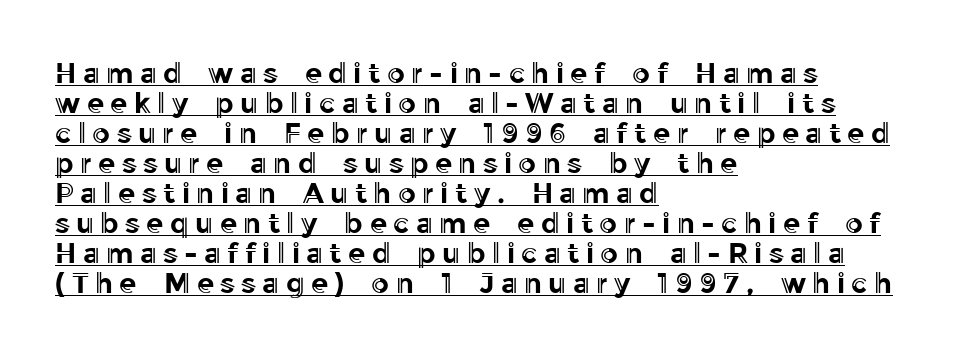
{"italic": "no", "width": "normal", "x_height": "medium", "monospaced": "no", "underline": "yes", "align": "left", "line_spacing": "tight", "line_spacing_ratio": 1.07, "letter_spacing": "wide", "letter_spacing_em": 0.23, "glyph_px": 28}
